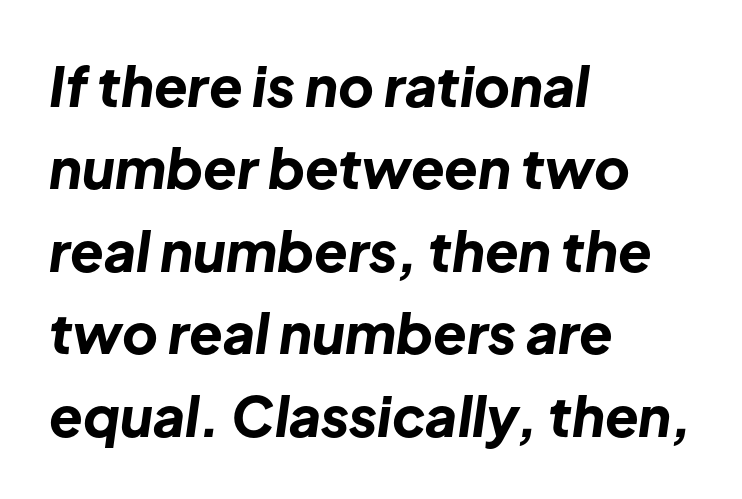
The image shows 55 px bold type, italic (leaning right); set left-aligned, normal line spacing (1.5x), normal letter spacing, not underlined; low stroke contrast and a medium x-height.
